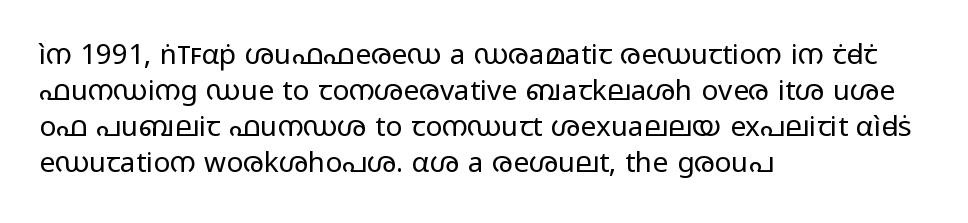
Q: Is the text bold? A: No.
Q: Is the text italic (slanted)? A: No, it is upright.
Q: Is the typeface a serif or a sans-serif typeface? A: Sans-serif.
Q: Is the text underlined? A: No.
Q: How is the paragraph aligned? A: Left-aligned.
Q: Is the spacing between letters normal or unusually wide? A: Normal.
Q: Is the spacing between lines tight, normal or loose? A: Normal.
Q: Width (condensed, normal, or wide)? A: Wide.
Q: Stroke contrast? A: Low.
Q: x-height? A: Medium.
Q: Monospaced? A: No.
